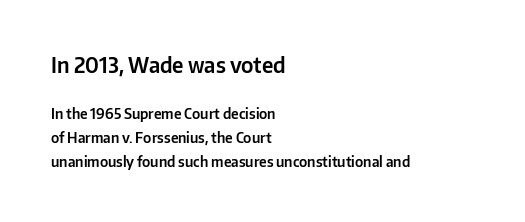
{"italic": "no", "underline": "no", "align": "left", "line_spacing_ratio": 1.71, "letter_spacing": "normal", "letter_spacing_em": 0.0, "larger_block": "first", "size_ratio": 1.5, "glyph_px": 21}
